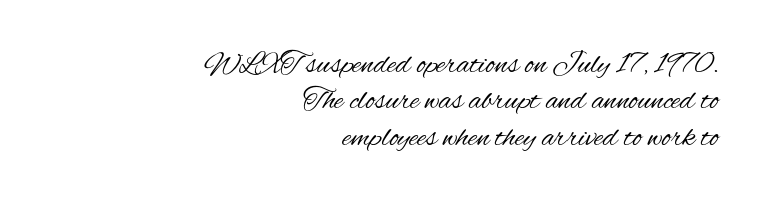
The image shows 31 px regular-weight, condensed sans-serif type; set right-aligned, line spacing 1.17x, normal letter spacing, not underlined; medium stroke contrast and a small x-height.
